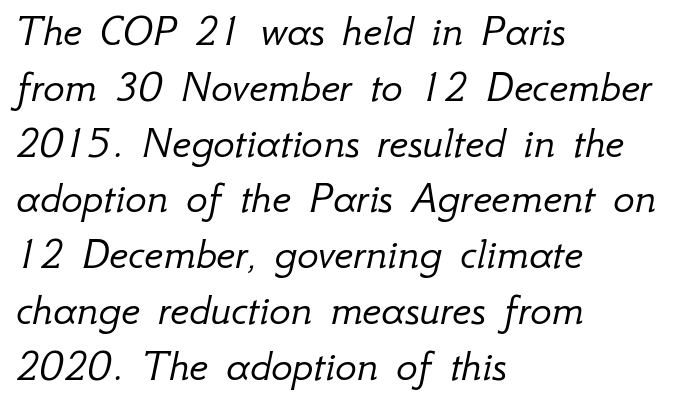
{"italic": "yes", "lean": "right", "slant_degrees": 12, "bold": "no", "weight": "light", "width": "normal", "stroke_contrast": "low", "x_height": "small", "monospaced": "no", "underline": "no", "align": "left", "line_spacing_ratio": 1.24, "letter_spacing": "normal", "letter_spacing_em": 0.0, "glyph_px": 45}
